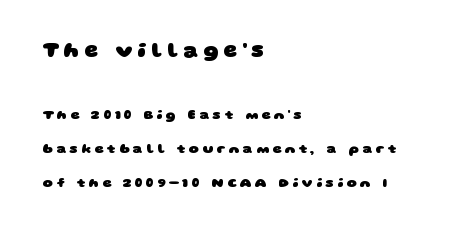
Q: Is the text bold? A: Yes.
Q: Is the text underlined? A: No.
Q: How is the paragraph aligned? A: Left-aligned.
Q: Is the spacing between letters normal or unusually wide? A: Unusually wide.
Q: Is the spacing between lines tight, normal or loose? A: Loose.
Q: Which block of text is set in a larger size, the first (top) or the second (bottom)? A: The first (top) one.
